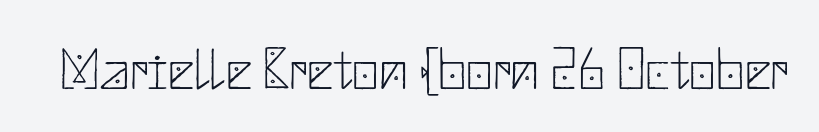
Every stem runs plumb, perpendicular to the baseline. Classification — sans serif. Is the stroke heavy? The answer is a plain regular-or-lighter. Bare-footed words on every line. Observe the ordinary spacing: letters are neighbours, not strangers.
